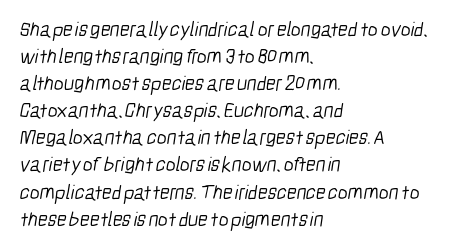
The paragraph shown leans on its left margin. Nothing heavy about these letters — not bold at all. Beneath every word, the page is bare. The letters sit at their default tracking, neither squeezed nor spread. Leading: standard.
